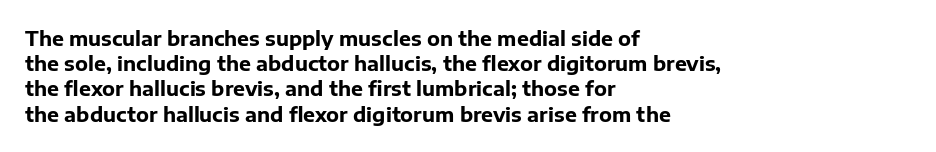
{"italic": "no", "bold": "yes", "underline": "no", "align": "left", "line_spacing": "normal", "line_spacing_ratio": 1.26, "letter_spacing": "normal", "letter_spacing_em": 0.0, "glyph_px": 20}
